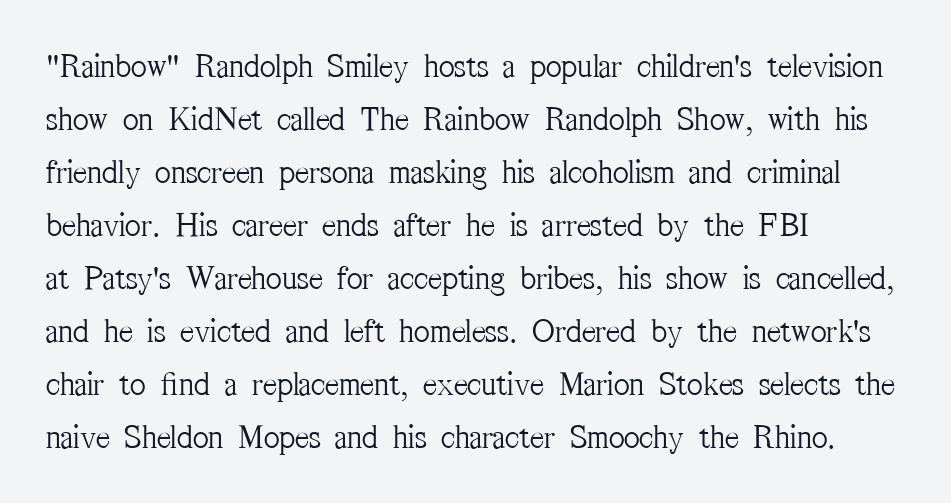
Q: Is the text bold? A: No.
Q: Is the text italic (slanted)? A: No, it is upright.
Q: Is the typeface a serif or a sans-serif typeface? A: Serif.
Q: Is the text underlined? A: No.
Q: How is the paragraph aligned? A: Left-aligned.
Q: Is the spacing between letters normal or unusually wide? A: Normal.
Q: Is the spacing between lines tight, normal or loose? A: Normal.
Q: Width (condensed, normal, or wide)? A: Condensed.
Q: Stroke contrast? A: Medium.
Q: x-height? A: Medium.
Q: Monospaced? A: No.
